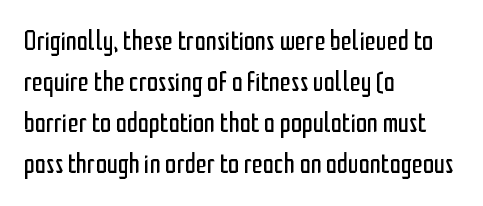
The image shows 28 px regular-weight, condensed sans-serif type, upright; set left-aligned, normal line spacing (1.46x), normal letter spacing, not underlined; low stroke contrast and a medium x-height.
